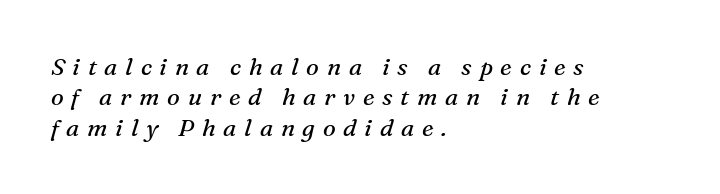
{"italic": "yes", "lean": "right", "slant_degrees": 16, "bold": "no", "underline": "no", "align": "left", "line_spacing": "normal", "line_spacing_ratio": 1.27, "letter_spacing": "wide", "letter_spacing_em": 0.32, "glyph_px": 24}
